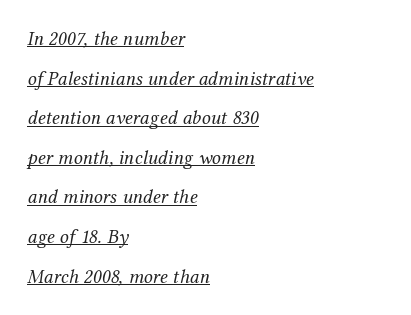
Q: Is the text bold? A: No.
Q: Is the text italic (slanted)? A: Yes, it leans right by about 12 degrees.
Q: Is the text underlined? A: Yes.
Q: How is the paragraph aligned? A: Left-aligned.
Q: Is the spacing between letters normal or unusually wide? A: Normal.
Q: Is the spacing between lines tight, normal or loose? A: Loose.
